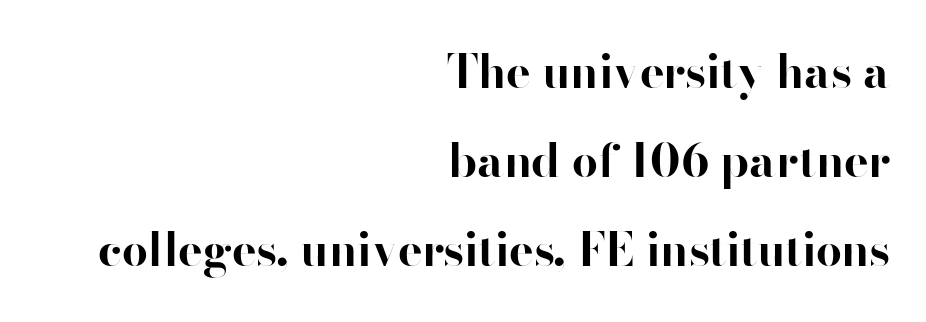
Do the characters align in a grid? No, the font is proportional. Does extra space separate the letters? No, they use regular spacing. Leading is clearly above the norm, producing a sparse column. Nothing sits at the stroke ends, so this counts as sans-serif. Style check: upright. These lines stack with their right ends in a neat column.
